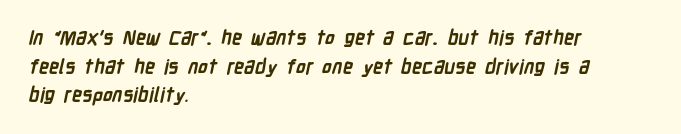
{"bold": "yes", "underline": "no", "align": "left", "line_spacing": "normal", "line_spacing_ratio": 1.43, "letter_spacing": "normal", "letter_spacing_em": 0.0, "glyph_px": 20}
